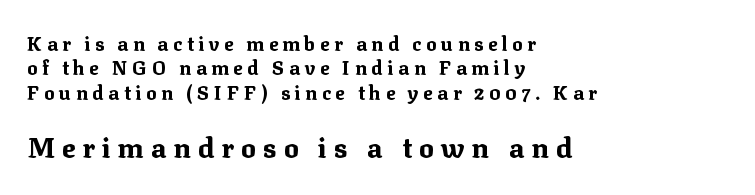
Observe the wide spacing: letters keep a clear distance from each other. Line beginnings align vertically; line endings do not. Looks like regular typesetting: each glyph gets only the width it needs. Vertical strokes here are truly vertical. A normal amount of white space separates one row of letters from the next. What weight is shown? A full bold with thick strokes.
